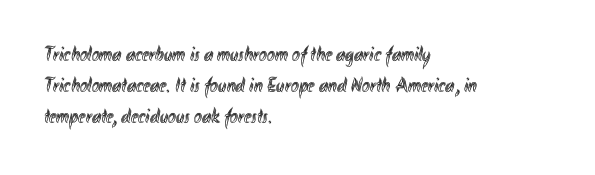
The image shows 21 px text type; set left-aligned, normal line spacing (1.48x), normal letter spacing, not underlined.
